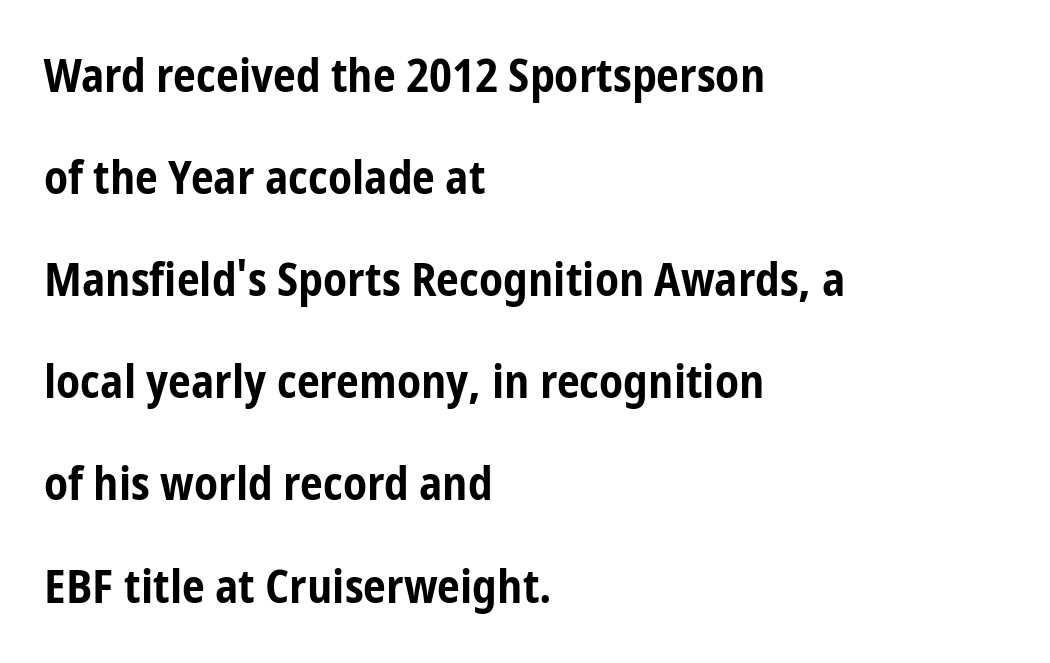
{"serif": "no", "italic": "no", "bold": "yes", "weight": "bold", "width": "condensed", "stroke_contrast": "low", "x_height": "medium", "monospaced": "no", "underline": "no", "align": "left", "line_spacing": "loose", "line_spacing_ratio": 2.22, "letter_spacing": "normal", "letter_spacing_em": 0.0, "glyph_px": 46}
